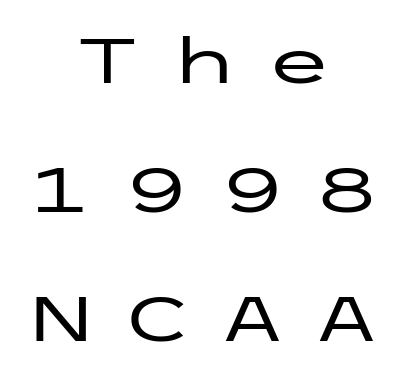
{"serif": "no", "italic": "no", "width": "wide", "stroke_contrast": "low", "x_height": "medium", "underline": "no", "align": "center", "line_spacing": "loose", "line_spacing_ratio": 2.08, "letter_spacing": "wide", "letter_spacing_em": 0.44, "glyph_px": 62}
